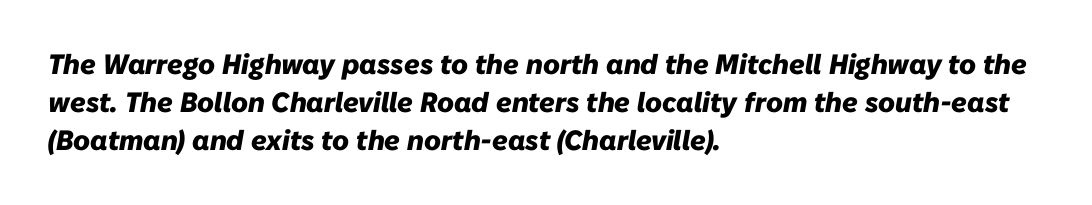
Q: Is the text bold? A: Yes.
Q: Is the text italic (slanted)? A: Yes, it leans right by about 10 degrees.
Q: Is the text underlined? A: No.
Q: How is the paragraph aligned? A: Left-aligned.
Q: Is the spacing between letters normal or unusually wide? A: Normal.
Q: Is the spacing between lines tight, normal or loose? A: Normal.
Q: Width (condensed, normal, or wide)? A: Normal.
Q: Stroke contrast? A: Low.
Q: x-height? A: Medium.
Q: Monospaced? A: No.
